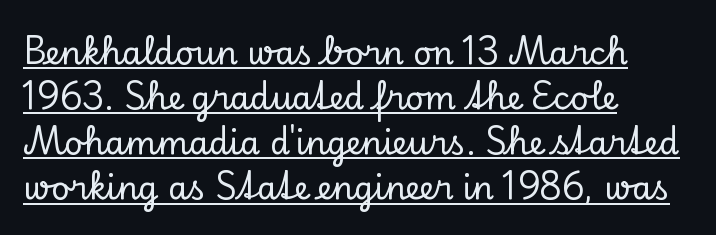
{"italic": "no", "width": "normal", "stroke_contrast": "low", "x_height": "small", "monospaced": "no", "underline": "yes", "align": "left", "line_spacing": "normal", "line_spacing_ratio": 1.41, "letter_spacing": "normal", "letter_spacing_em": 0.0, "glyph_px": 32}
